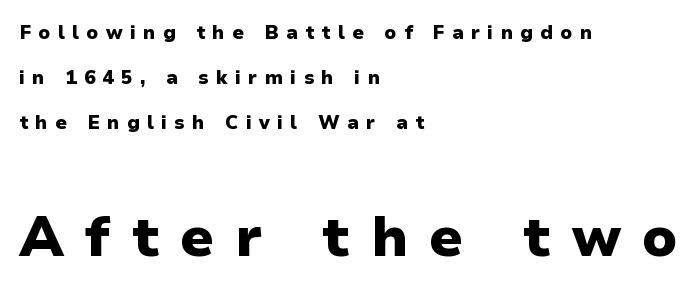
Q: Is the text bold? A: Yes.
Q: Is the text italic (slanted)? A: No, it is upright.
Q: Is the typeface a serif or a sans-serif typeface? A: Sans-serif.
Q: Is the text underlined? A: No.
Q: How is the paragraph aligned? A: Left-aligned.
Q: Is the spacing between letters normal or unusually wide? A: Unusually wide.
Q: Is the spacing between lines tight, normal or loose? A: Loose.
Q: Which block of text is set in a larger size, the first (top) or the second (bottom)? A: The second (bottom) one.
Q: Width (condensed, normal, or wide)? A: Normal.
Q: Stroke contrast? A: Low.
Q: x-height? A: Medium.
Q: Monospaced? A: No.
